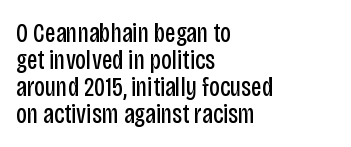
The image shows 27 px text type, upright; set left-aligned, tight line spacing (1.0x), normal letter spacing, not underlined.
